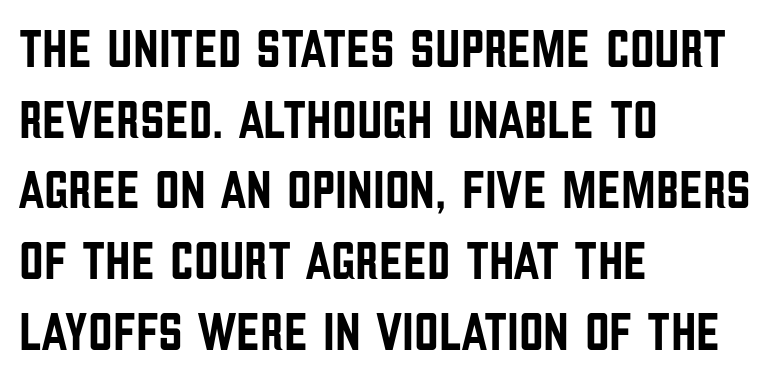
The face used here is proportionally spaced, like ordinary book or web type. Unmarked baselines from the first word to the last. The tracking reads as untouched default to a designer's eye. Regarding leading, the lines here are spaced in the standard way. In CSS terms this would be text-align: left.
